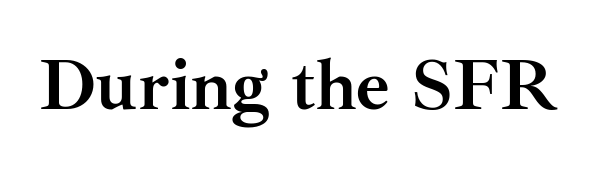
Q: Is the text bold? A: Yes.
Q: Is the text italic (slanted)? A: No, it is upright.
Q: Is the typeface a serif or a sans-serif typeface? A: Serif.
Q: Is the text underlined? A: No.
Q: Is the spacing between letters normal or unusually wide? A: Normal.
Q: Width (condensed, normal, or wide)? A: Normal.
Q: Stroke contrast? A: Medium.
Q: x-height? A: Small.
Q: Monospaced? A: No.
